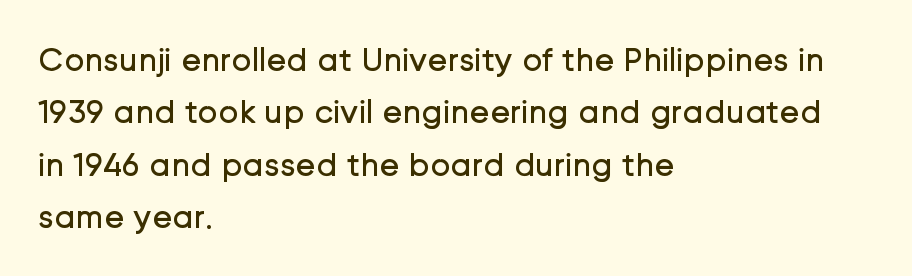
{"serif": "no", "italic": "no", "bold": "no", "weight": "regular", "width": "normal", "stroke_contrast": "low", "x_height": "medium", "monospaced": "no", "underline": "no", "align": "left", "line_spacing": "normal", "line_spacing_ratio": 1.54, "letter_spacing": "normal", "letter_spacing_em": 0.0, "glyph_px": 34}
